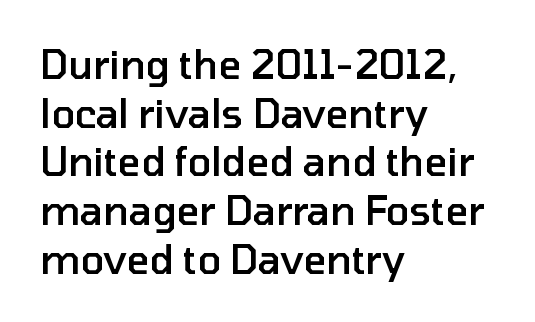
{"serif": "no", "italic": "no", "bold": "semi", "weight": "semibold", "width": "normal", "stroke_contrast": "low", "x_height": "medium", "monospaced": "no", "underline": "no", "align": "left", "line_spacing": "normal", "line_spacing_ratio": 1.25, "letter_spacing": "normal", "letter_spacing_em": 0.0, "glyph_px": 39}
